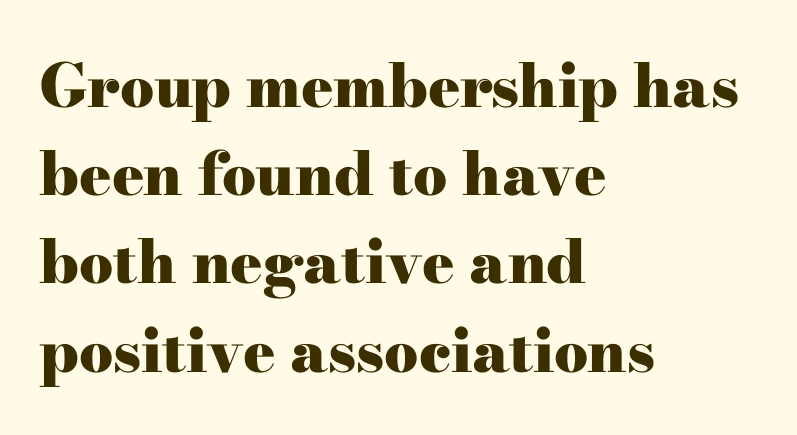
{"serif": "yes", "italic": "no", "bold": "yes", "weight": "heavy", "width": "wide", "stroke_contrast": "high", "x_height": "small", "monospaced": "no", "underline": "no", "align": "left", "line_spacing": "normal", "line_spacing_ratio": 1.47, "letter_spacing": "normal", "letter_spacing_em": 0.0, "glyph_px": 60}
